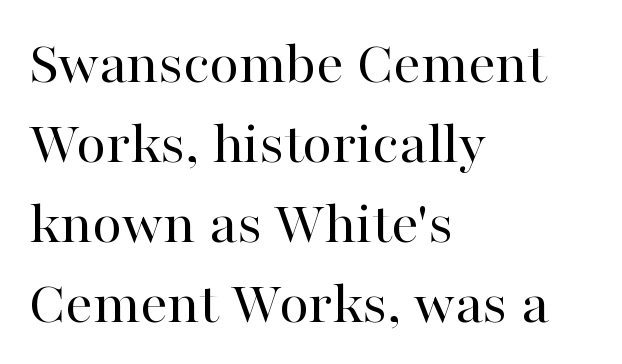
Tracking value appears to be zero — textbook default spacing. When letters stand straight like this, we call the style roman or upright. Weight: regular or lighter. A typesetter would label this face a serif.
